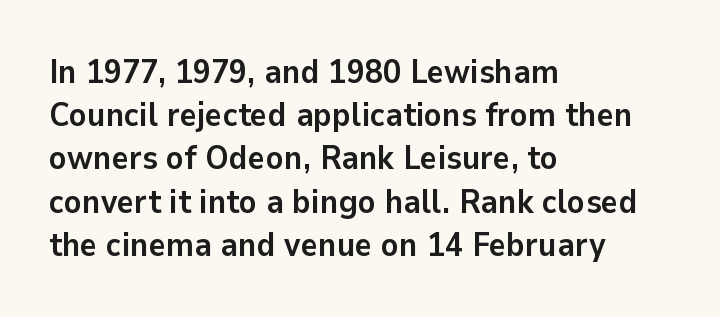
Each glyph is drawn with heavy, bold strokes. These lines keep a tight, regular rhythm from letter to letter. Do the characters align in a grid? No, the font is proportional. The space directly below the letters is spotless. The text was rendered using a sans face with plain stroke endings. Style check: upright.
